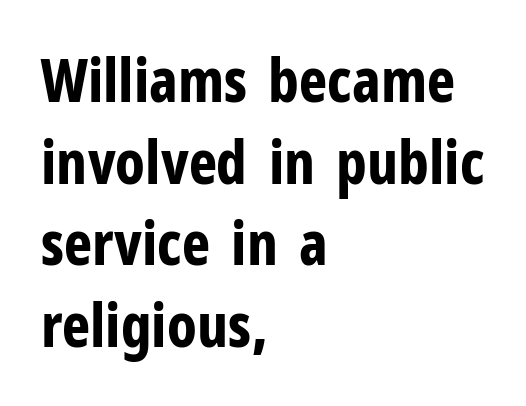
The image shows 60 px bold, condensed sans-serif type, upright; set left-aligned, normal line spacing (1.36x), normal letter spacing, not underlined; low stroke contrast and a medium x-height.
